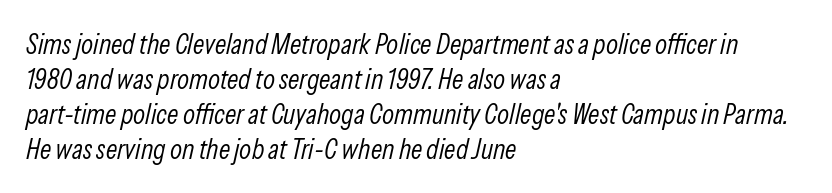
{"italic": "yes", "lean": "right", "slant_degrees": 13, "bold": "no", "weight": "light", "width": "condensed", "stroke_contrast": "low", "x_height": "medium", "monospaced": "no", "underline": "no", "align": "left", "line_spacing": "normal", "line_spacing_ratio": 1.25, "letter_spacing": "normal", "letter_spacing_em": 0.0, "glyph_px": 28}
